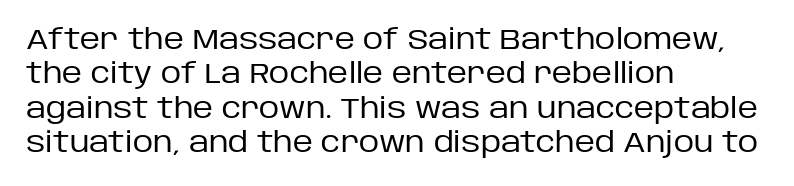
The words here are not underlined. Layout note: lines flush left. The characters display no serif detailing; their extremities are plain. The type is set solid horizontally, with unmodified tracking.
